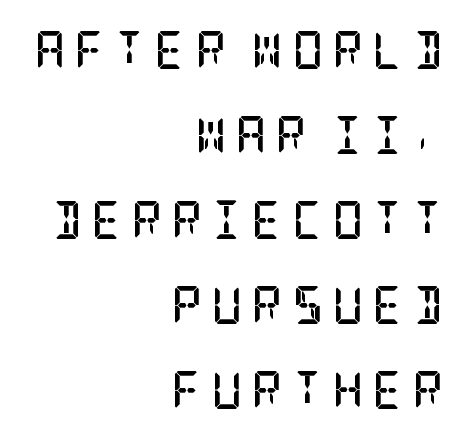
{"serif": "yes", "italic": "no", "bold": "yes", "weight": "semibold", "width": "condensed", "stroke_contrast": "low", "x_height": "large", "underline": "no", "align": "right", "line_spacing": "loose", "line_spacing_ratio": 2.24, "letter_spacing": "wide", "letter_spacing_em": 0.24, "glyph_px": 38}
